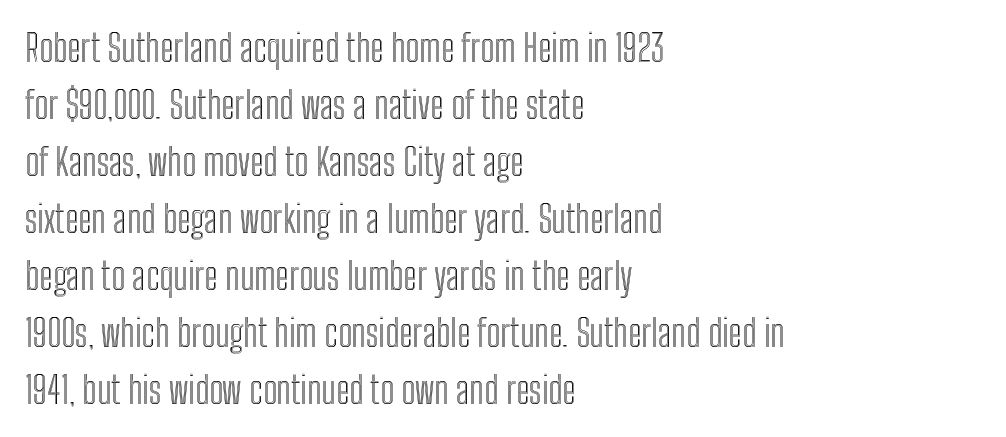
Characters follow at the spacing the type designer built in. Horizontal alignment here is leftward, the default for most running prose. How would I describe the line gaps? Plain and ordinary. Posture: straight, roman, zero tilt.
